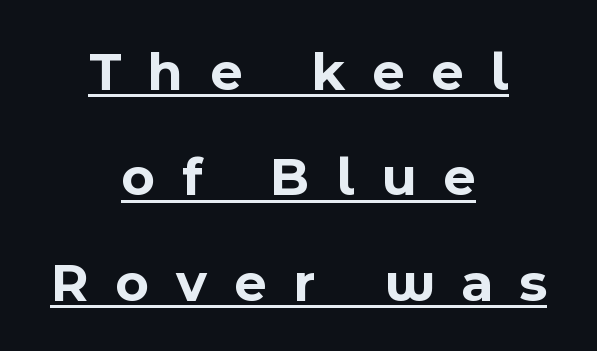
The image shows 56 px bold sans-serif type, upright; set centered, line spacing 1.88x, unusually wide letter spacing (+0.48 em), underlined; a medium x-height.
